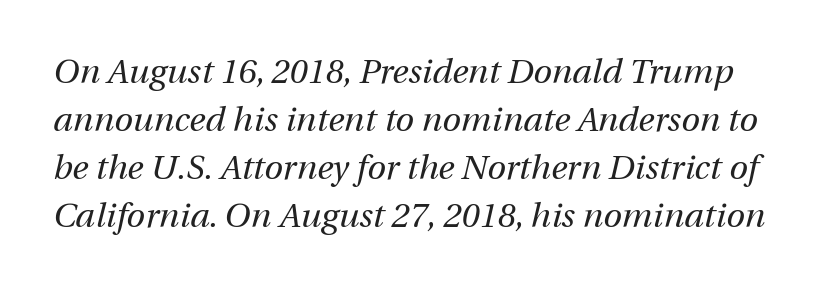
{"italic": "yes", "lean": "right", "slant_degrees": 12, "bold": "no", "weight": "regular", "width": "normal", "stroke_contrast": "medium", "x_height": "medium", "monospaced": "no", "underline": "no", "line_spacing": "normal", "line_spacing_ratio": 1.41, "letter_spacing": "normal", "letter_spacing_em": 0.0, "glyph_px": 34}
